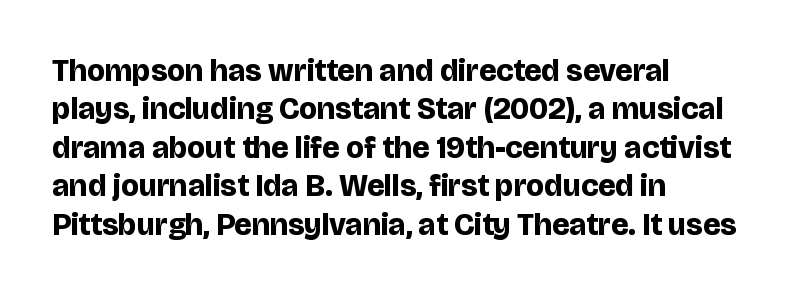
The image shows 31 px bold sans-serif type, upright; set left-aligned, line spacing 1.24x, normal letter spacing, not underlined; low stroke contrast and a large x-height.
